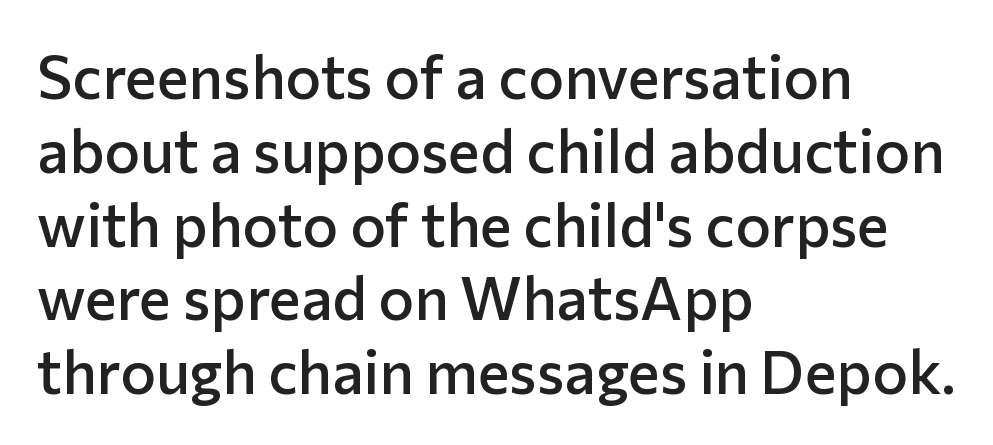
{"serif": "no", "italic": "no", "bold": "semi", "weight": "semibold", "width": "normal", "stroke_contrast": "low", "x_height": "medium", "monospaced": "no", "underline": "no", "align": "left", "line_spacing_ratio": 1.23, "letter_spacing": "normal", "letter_spacing_em": 0.0, "glyph_px": 60}
